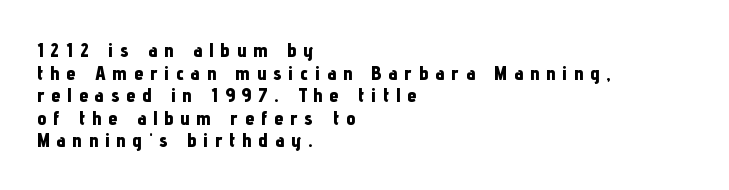
The image shows 20 px bold type, upright; set left-aligned, tight line spacing (1.13x), unusually wide letter spacing (+0.35 em), not underlined.
